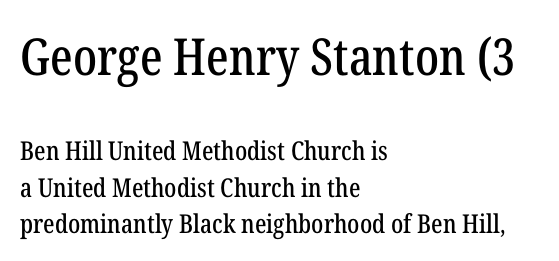
Q: Is the text italic (slanted)? A: No, it is upright.
Q: Is the typeface a serif or a sans-serif typeface? A: Serif.
Q: Is the text underlined? A: No.
Q: How is the paragraph aligned? A: Left-aligned.
Q: Is the spacing between letters normal or unusually wide? A: Normal.
Q: Is the spacing between lines tight, normal or loose? A: Normal.
Q: Which block of text is set in a larger size, the first (top) or the second (bottom)? A: The first (top) one.
Q: Width (condensed, normal, or wide)? A: Condensed.
Q: Stroke contrast? A: Low.
Q: x-height? A: Medium.
Q: Monospaced? A: No.
